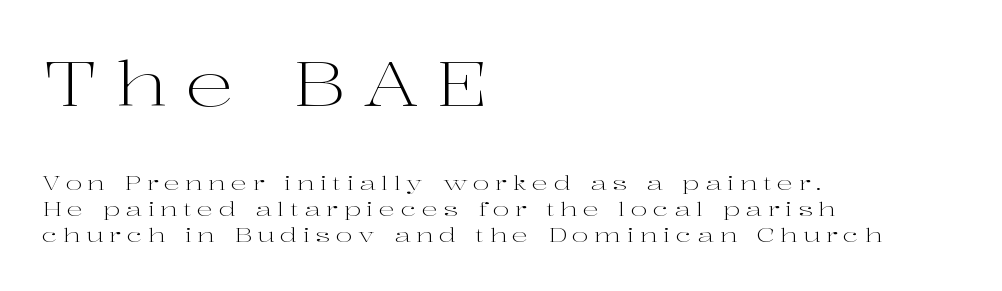
Q: Is the text bold? A: No.
Q: Is the text italic (slanted)? A: No, it is upright.
Q: Is the typeface a serif or a sans-serif typeface? A: Serif.
Q: Is the text underlined? A: No.
Q: How is the paragraph aligned? A: Left-aligned.
Q: Is the spacing between letters normal or unusually wide? A: Unusually wide.
Q: Is the spacing between lines tight, normal or loose? A: Normal.
Q: Which block of text is set in a larger size, the first (top) or the second (bottom)? A: The first (top) one.
Q: Width (condensed, normal, or wide)? A: Wide.
Q: Stroke contrast? A: High.
Q: x-height? A: Medium.
Q: Monospaced? A: No.
